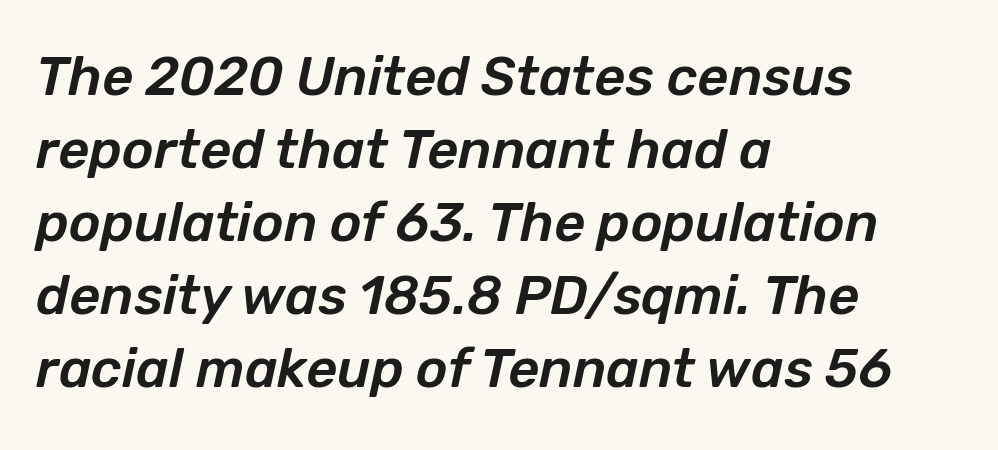
{"italic": "yes", "lean": "right", "slant_degrees": 12, "width": "normal", "stroke_contrast": "low", "x_height": "medium", "monospaced": "no", "underline": "no", "align": "left", "line_spacing": "normal", "line_spacing_ratio": 1.35, "letter_spacing": "normal", "letter_spacing_em": 0.0, "glyph_px": 54}
